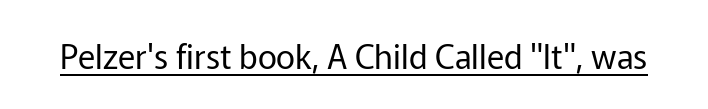
The image shows 33 px regular-weight sans-serif type, upright; set normal letter spacing, underlined; low stroke contrast and a medium x-height.
